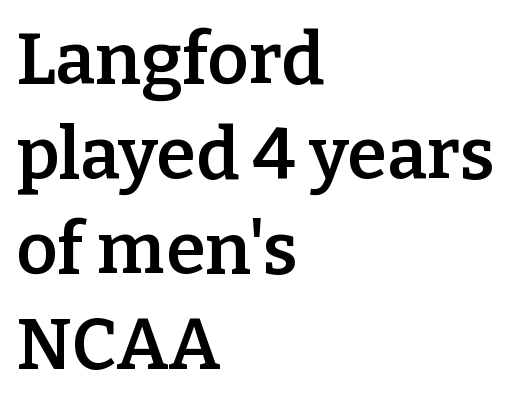
Glance below the letters and you will spot only blank space. The face used here is a semibold: visibly heavier than regular, lighter than bold. You could call the tracking neutral — neither tight nor loose. Vertically, the passage feels balanced, rows spaced as you'd expect.
